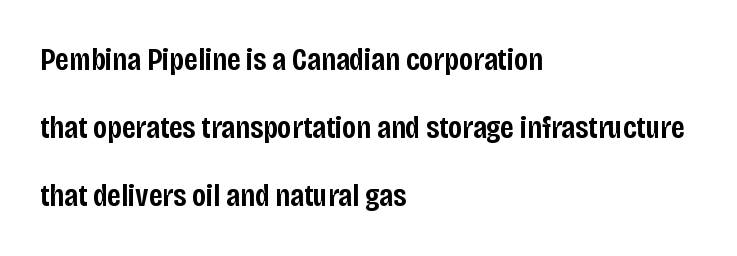
The image shows 32 px semibold, condensed sans-serif type, upright; set left-aligned, loose line spacing (2.13x), normal letter spacing, not underlined; low stroke contrast and a large x-height.
